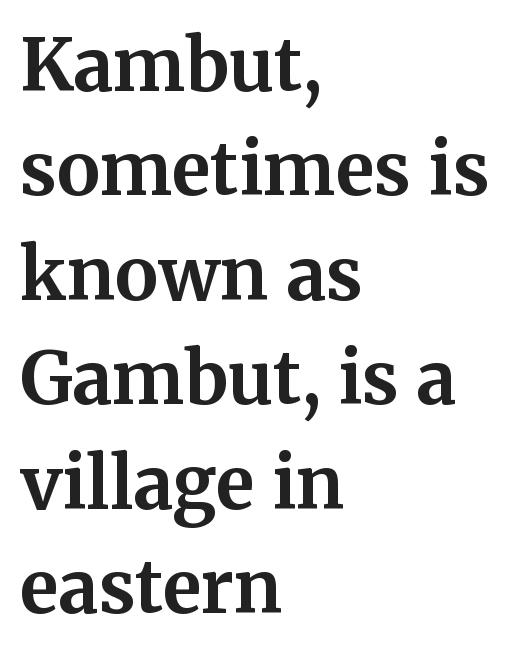
Q: Is the text bold? A: Yes.
Q: Is the text italic (slanted)? A: No, it is upright.
Q: Is the typeface a serif or a sans-serif typeface? A: Serif.
Q: Is the text underlined? A: No.
Q: How is the paragraph aligned? A: Left-aligned.
Q: Is the spacing between letters normal or unusually wide? A: Normal.
Q: Is the spacing between lines tight, normal or loose? A: Normal.
Q: Width (condensed, normal, or wide)? A: Normal.
Q: Stroke contrast? A: Medium.
Q: x-height? A: Medium.
Q: Monospaced? A: No.
